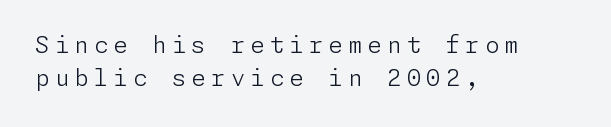
{"italic": "no", "bold": "no", "underline": "no", "align": "left", "line_spacing": "normal", "line_spacing_ratio": 1.45, "letter_spacing": "wide", "letter_spacing_em": 0.23, "glyph_px": 23}
